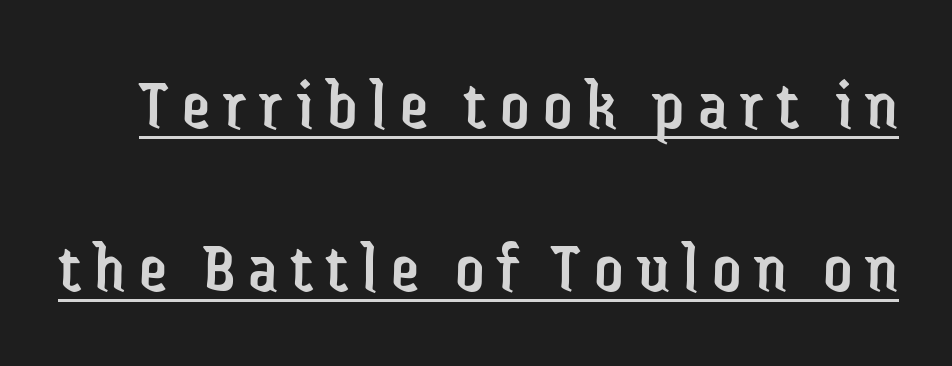
Q: Is the text bold? A: No.
Q: Is the text italic (slanted)? A: No, it is upright.
Q: Is the typeface a serif or a sans-serif typeface? A: Sans-serif.
Q: Is the text underlined? A: Yes.
Q: Is the spacing between lines tight, normal or loose? A: Loose.
Q: Width (condensed, normal, or wide)? A: Condensed.
Q: Stroke contrast? A: Low.
Q: x-height? A: Medium.
Q: Monospaced? A: No.
